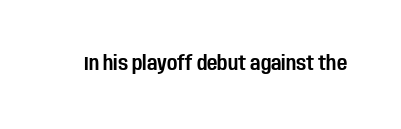
{"italic": "no", "underline": "no", "letter_spacing": "normal", "letter_spacing_em": 0.0, "glyph_px": 20}
